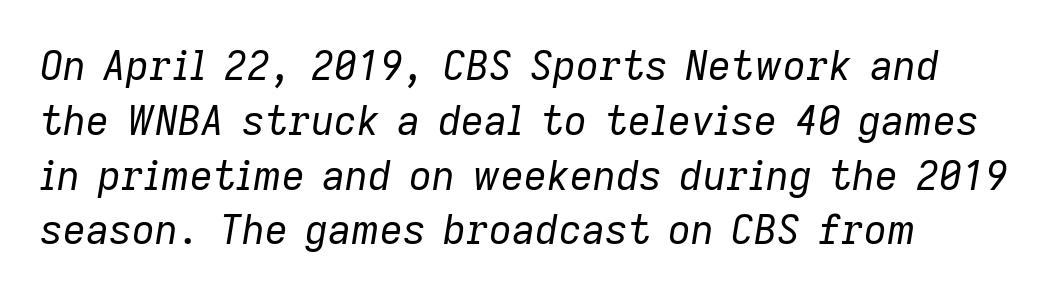
Q: Is the text bold? A: No.
Q: Is the text italic (slanted)? A: Yes, it leans right by about 9 degrees.
Q: Is the text underlined? A: No.
Q: How is the paragraph aligned? A: Left-aligned.
Q: Is the spacing between letters normal or unusually wide? A: Normal.
Q: Is the spacing between lines tight, normal or loose? A: Normal.
Q: Width (condensed, normal, or wide)? A: Normal.
Q: Stroke contrast? A: Low.
Q: x-height? A: Medium.
Q: Monospaced? A: No.
